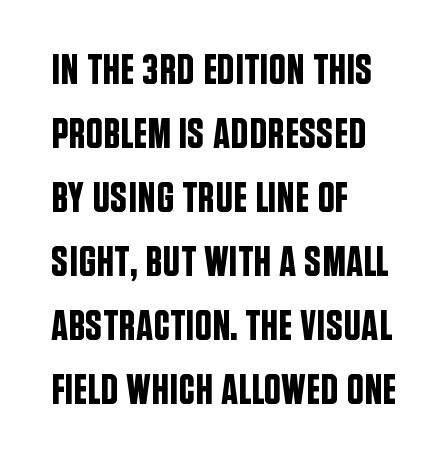
The image shows 43 px condensed sans-serif type, upright; set left-aligned, normal line spacing (1.49x), normal letter spacing, not underlined; low stroke contrast and a large x-height.
